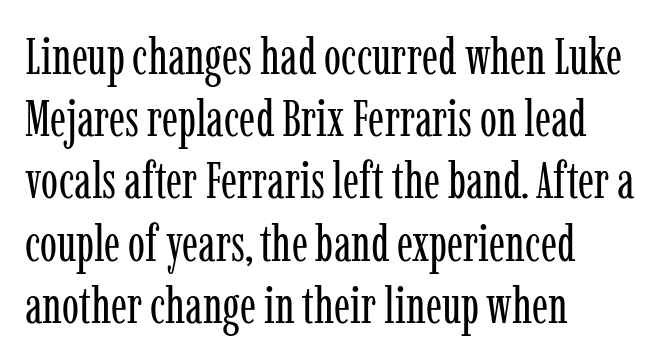
Q: Is the text bold? A: No.
Q: Is the text italic (slanted)? A: No, it is upright.
Q: Is the typeface a serif or a sans-serif typeface? A: Serif.
Q: Is the text underlined? A: No.
Q: How is the paragraph aligned? A: Left-aligned.
Q: Is the spacing between letters normal or unusually wide? A: Normal.
Q: Width (condensed, normal, or wide)? A: Condensed.
Q: Stroke contrast? A: Low.
Q: x-height? A: Medium.
Q: Monospaced? A: No.
